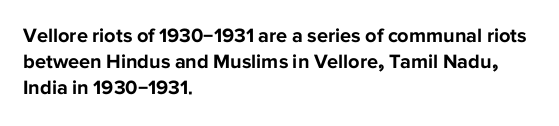
Q: Is the text bold? A: Yes.
Q: Is the text italic (slanted)? A: No, it is upright.
Q: Is the text underlined? A: No.
Q: How is the paragraph aligned? A: Left-aligned.
Q: Is the spacing between letters normal or unusually wide? A: Normal.
Q: Is the spacing between lines tight, normal or loose? A: Normal.
